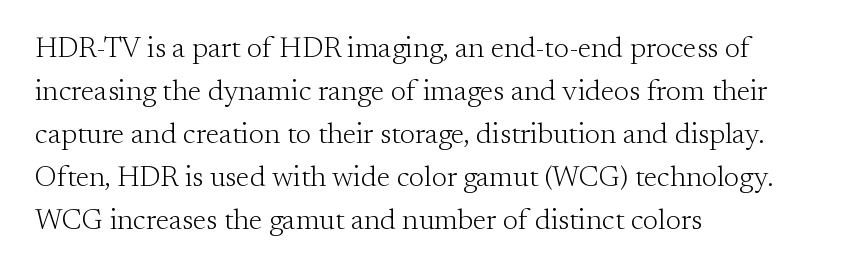
One-word summary of the alignment: left. If you measured baseline to baseline, you'd find a middling distance. A typesetter would call this proportional, since set widths differ per character. No word sits above an underline.
